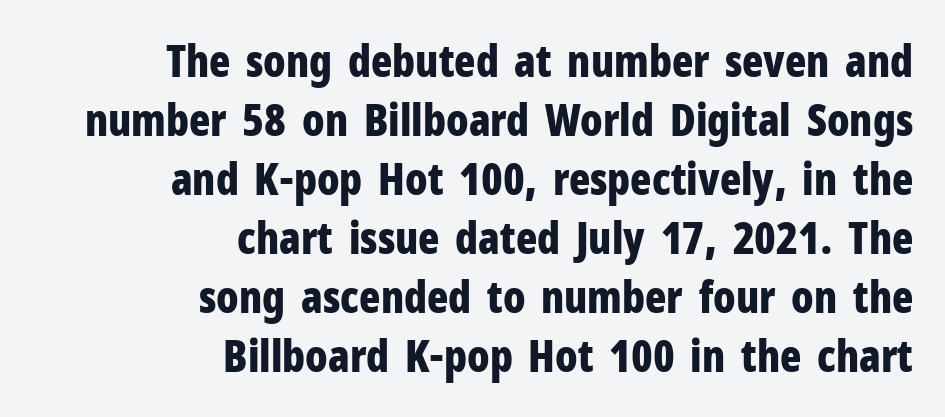
Q: Is the text bold? A: Yes.
Q: Is the text italic (slanted)? A: No, it is upright.
Q: Is the typeface a serif or a sans-serif typeface? A: Sans-serif.
Q: Is the text underlined? A: No.
Q: How is the paragraph aligned? A: Right-aligned.
Q: Is the spacing between letters normal or unusually wide? A: Normal.
Q: Is the spacing between lines tight, normal or loose? A: Normal.
Q: Width (condensed, normal, or wide)? A: Condensed.
Q: Stroke contrast? A: Low.
Q: x-height? A: Medium.
Q: Monospaced? A: No.
